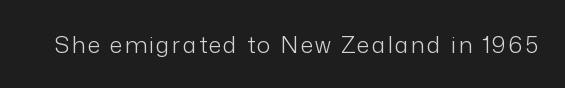
Honestly, there is no underline to notice here at all. This is roman type, the default non-slanted kind. Weight: not bold — regular or lighter.
